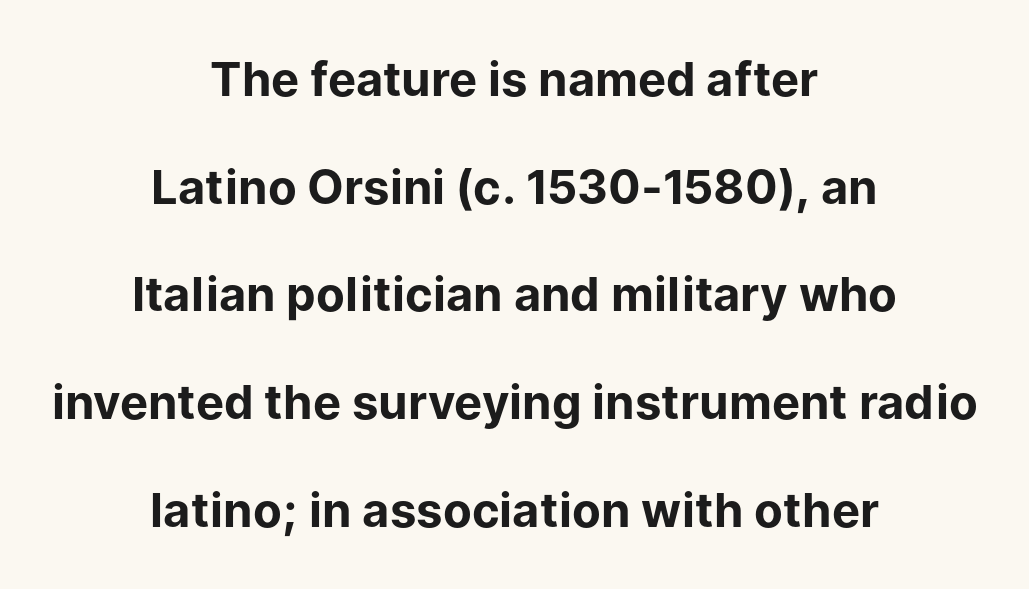
Strokes here are thick enough to call this a true bold. Is the letter spacing exaggerated? No — it looks like the ordinary default. Does the lettering tilt? It doesn't — this is upright. Classification — sans serif.
